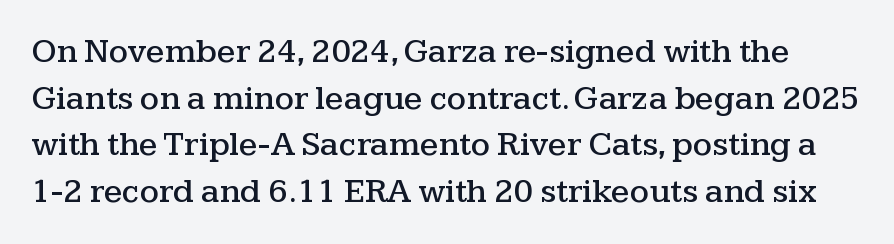
{"serif": "yes", "italic": "no", "width": "wide", "stroke_contrast": "medium", "x_height": "medium", "monospaced": "no", "underline": "no", "line_spacing": "normal", "line_spacing_ratio": 1.37, "letter_spacing": "normal", "letter_spacing_em": 0.0, "glyph_px": 34}
